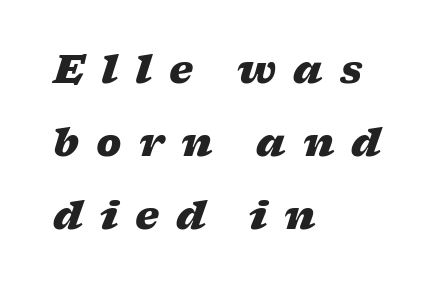
Q: Is the text bold? A: Yes.
Q: Is the text italic (slanted)? A: Yes, it leans right by about 17 degrees.
Q: Is the text underlined? A: No.
Q: How is the paragraph aligned? A: Left-aligned.
Q: Is the spacing between letters normal or unusually wide? A: Unusually wide.
Q: Is the spacing between lines tight, normal or loose? A: Loose.
Q: Width (condensed, normal, or wide)? A: Wide.
Q: Stroke contrast? A: Low.
Q: x-height? A: Medium.
Q: Monospaced? A: No.
